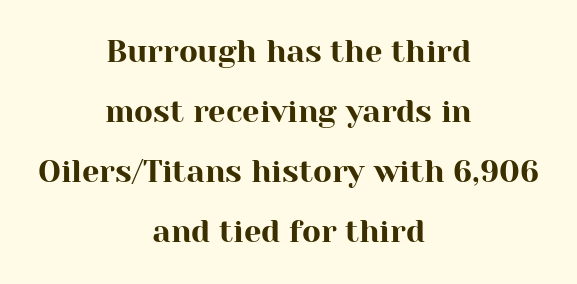
Note: serifs present on the glyphs. There is no visible air inserted between adjacent glyphs. The lines in this sample share a center point and differ in where they start and stop. Notice how the stems are strictly vertical — no italics here. The line-height multiplier appears high, well above default.
